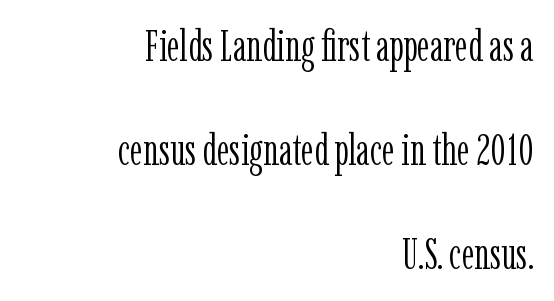
Q: Is the text bold? A: No.
Q: Is the text italic (slanted)? A: No, it is upright.
Q: Is the typeface a serif or a sans-serif typeface? A: Serif.
Q: Is the text underlined? A: No.
Q: How is the paragraph aligned? A: Right-aligned.
Q: Is the spacing between letters normal or unusually wide? A: Normal.
Q: Is the spacing between lines tight, normal or loose? A: Loose.
Q: Width (condensed, normal, or wide)? A: Condensed.
Q: Stroke contrast? A: Low.
Q: x-height? A: Medium.
Q: Monospaced? A: No.
